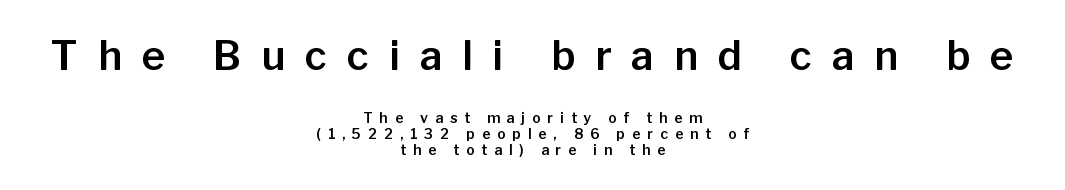
The image shows 40 px sans-serif type, upright; set centered, tight line spacing (1.14x), unusually wide letter spacing (+0.5 em), not underlined; the first (top) block is 2.86x larger; low stroke contrast and a medium x-height.
